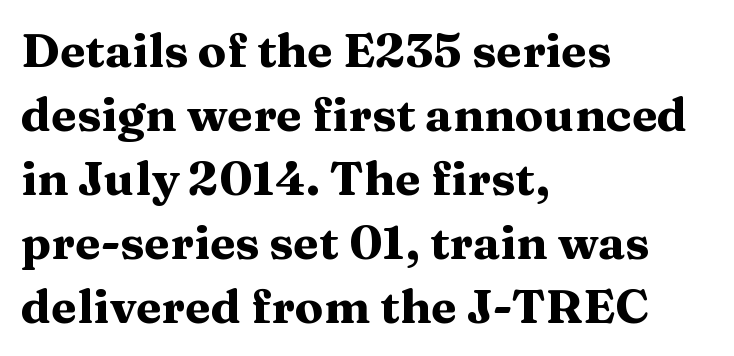
Q: Is the text bold? A: Yes.
Q: Is the text italic (slanted)? A: No, it is upright.
Q: Is the typeface a serif or a sans-serif typeface? A: Serif.
Q: Is the text underlined? A: No.
Q: How is the paragraph aligned? A: Left-aligned.
Q: Is the spacing between letters normal or unusually wide? A: Normal.
Q: Is the spacing between lines tight, normal or loose? A: Normal.
Q: Width (condensed, normal, or wide)? A: Wide.
Q: Stroke contrast? A: Medium.
Q: x-height? A: Medium.
Q: Monospaced? A: No.
